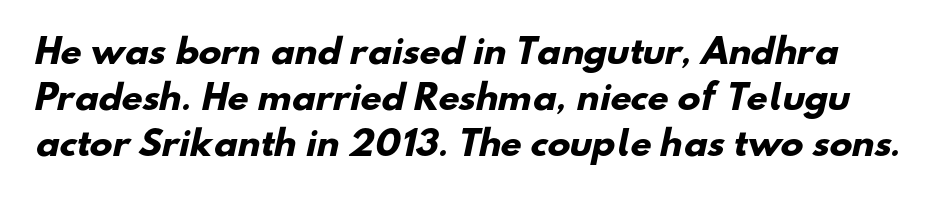
Character widths vary here, with narrow letters taking less room than wide ones. Type without underlining. Examine the stroke ends and you'll find no serifs. This block has exactly the height ordinary leading produces. Standard letterfit; no display-style spreading of the glyphs. The passage shown is emphatically bold.
